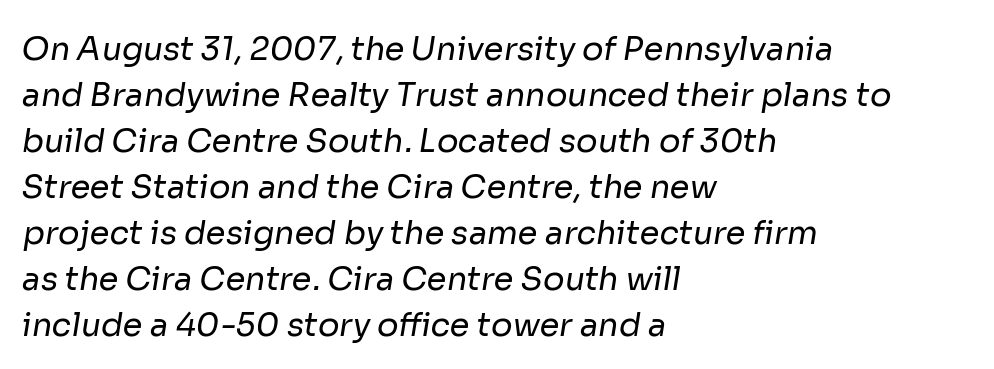
Q: Is the text bold? A: No.
Q: Is the typeface a serif or a sans-serif typeface? A: Sans-serif.
Q: Is the text underlined? A: No.
Q: How is the paragraph aligned? A: Left-aligned.
Q: Is the spacing between letters normal or unusually wide? A: Normal.
Q: Is the spacing between lines tight, normal or loose? A: Normal.
Q: Width (condensed, normal, or wide)? A: Normal.
Q: Stroke contrast? A: Low.
Q: x-height? A: Medium.
Q: Monospaced? A: No.
